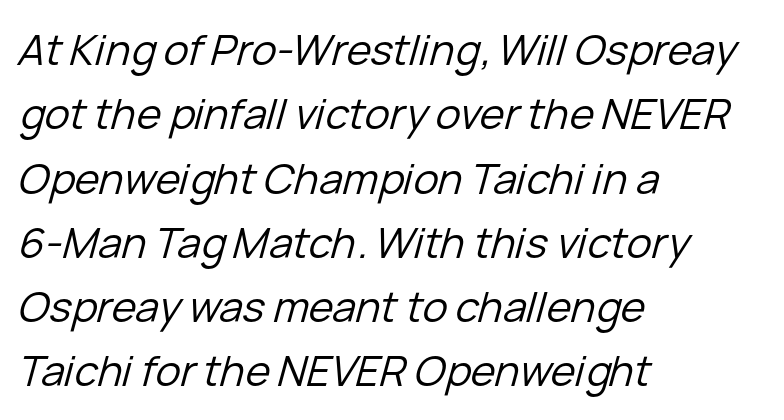
The image shows 42 px regular-weight type, italic (leaning right); set left-aligned, normal line spacing (1.53x), normal letter spacing, not underlined; low stroke contrast and a medium x-height.
